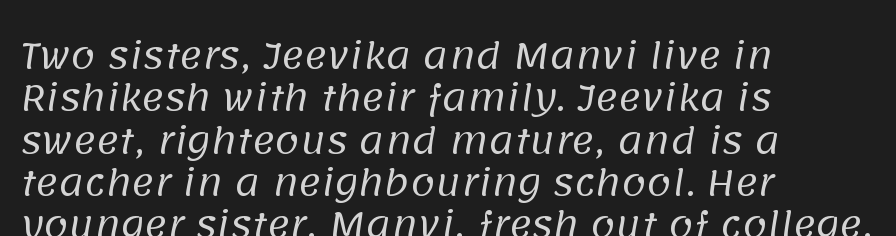
{"serif": "no", "bold": "no", "weight": "regular", "width": "normal", "stroke_contrast": "low", "x_height": "large", "monospaced": "no", "underline": "no", "align": "left", "line_spacing_ratio": 1.21, "letter_spacing": "normal", "letter_spacing_em": 0.0, "glyph_px": 35}
